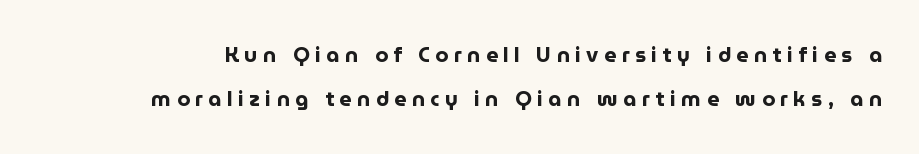
The image shows 21 px bold type, upright; set loose line spacing (2.1x), unusually wide letter spacing (+0.26 em), not underlined.
